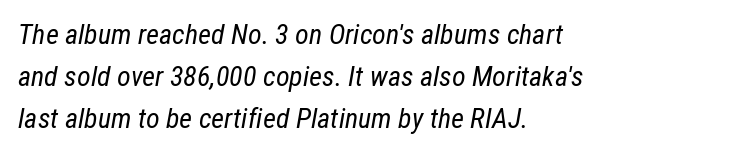
Honestly, the letter spacing is just normal — you wouldn't notice it. Underlining? Definitely not there. The typography opts for an oblique posture over an upright one. These lines are set flush left with a ragged right edge. Vertically, the passage feels balanced, rows spaced as you'd expect.
